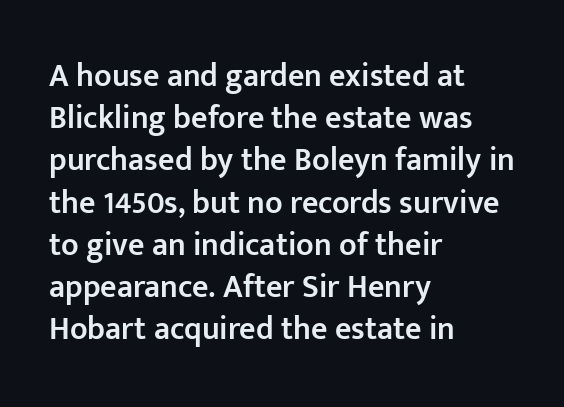
{"serif": "no", "italic": "no", "bold": "semi", "weight": "semibold", "width": "normal", "stroke_contrast": "low", "x_height": "medium", "monospaced": "no", "underline": "no", "align": "left", "line_spacing": "normal", "line_spacing_ratio": 1.32, "letter_spacing": "normal", "letter_spacing_em": 0.0, "glyph_px": 32}
